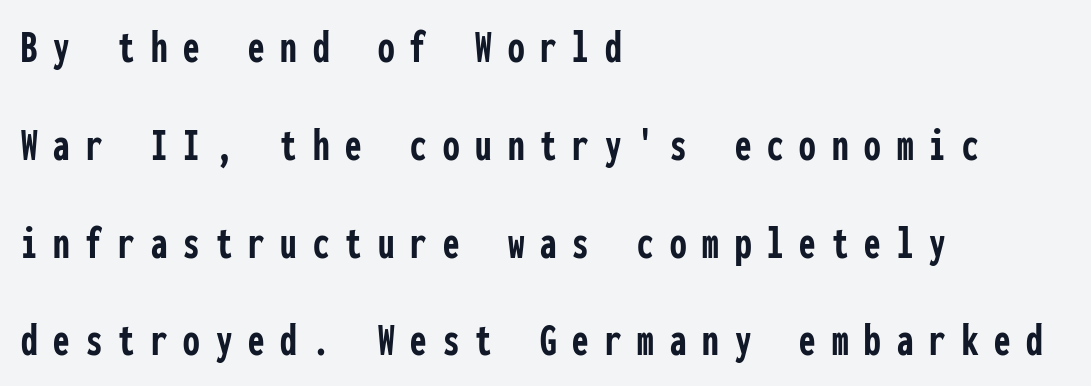
In terms of letterform style, serifs are entirely absent. Each glyph is drawn with heavy, bold strokes. Upright lettering throughout. Honestly, there is no underline to notice here at all.
